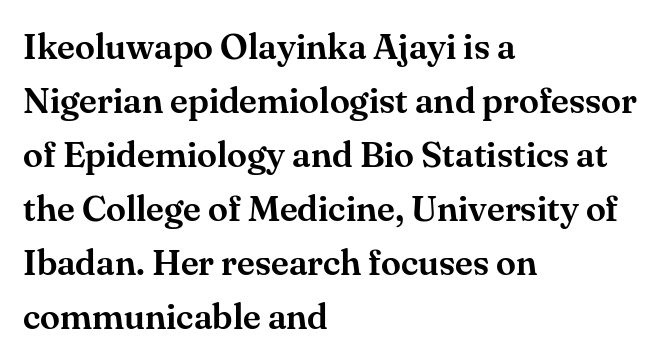
{"serif": "yes", "italic": "no", "width": "normal", "stroke_contrast": "medium", "x_height": "small", "monospaced": "no", "underline": "no", "align": "left", "line_spacing": "normal", "line_spacing_ratio": 1.5, "letter_spacing": "normal", "letter_spacing_em": 0.0, "glyph_px": 36}
